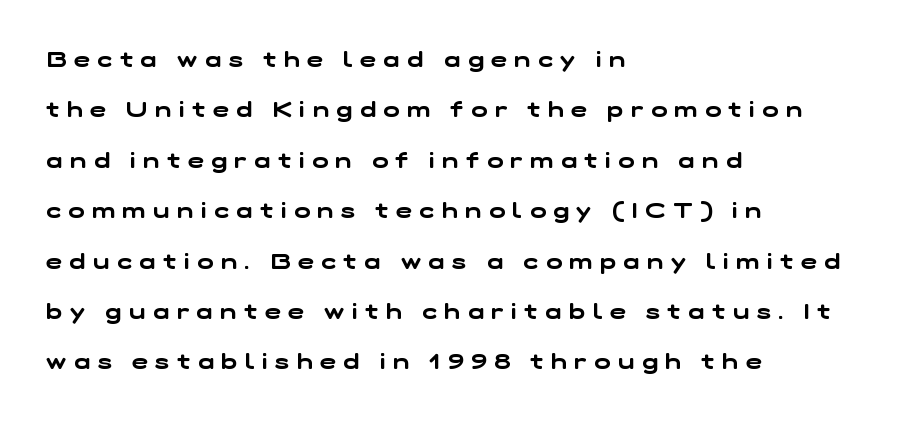
Inter-character spacing is expanded well beyond the font's built-in metrics. These lines stack with their left ends in a neat column. Successive baselines arrive slowly, with a big drop between each. Underlining? Definitely not there.
